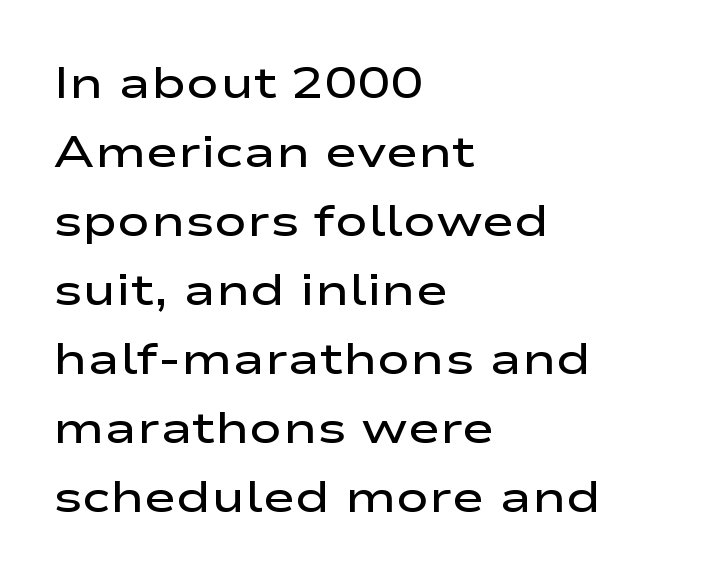
Tracking value appears to be zero — textbook default spacing. The ragged edge is on the right, which tells us the setting is flush left. Honestly, there is no underline to notice here at all. No italicization has been applied; the sample stays upright.
